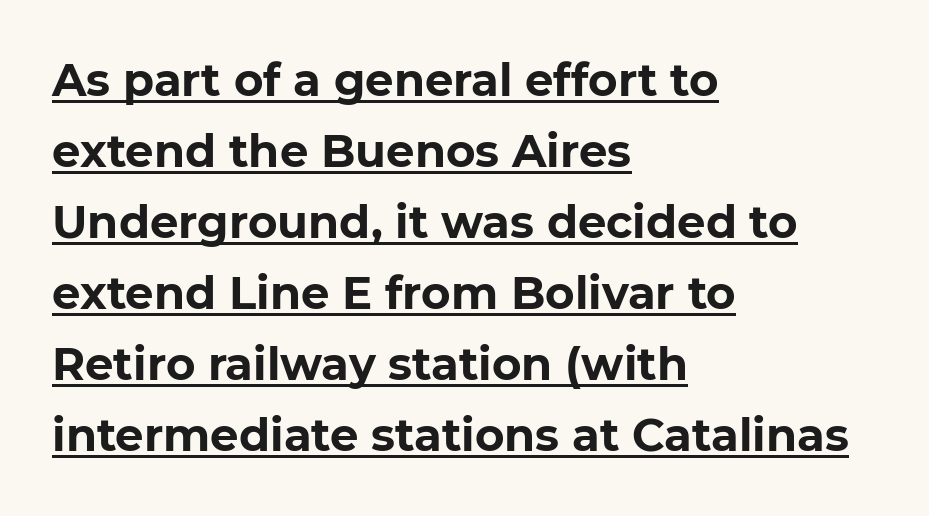
{"serif": "no", "italic": "no", "bold": "yes", "weight": "bold", "width": "normal", "stroke_contrast": "low", "x_height": "medium", "monospaced": "no", "underline": "yes", "align": "left", "line_spacing": "normal", "line_spacing_ratio": 1.58, "letter_spacing": "normal", "letter_spacing_em": 0.0, "glyph_px": 45}
